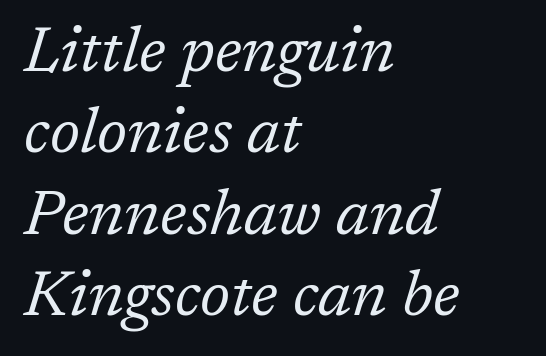
Q: Is the text bold? A: No.
Q: Is the text italic (slanted)? A: Yes, it leans right by about 17 degrees.
Q: Is the typeface a serif or a sans-serif typeface? A: Serif.
Q: Is the text underlined? A: No.
Q: How is the paragraph aligned? A: Left-aligned.
Q: Is the spacing between letters normal or unusually wide? A: Normal.
Q: Is the spacing between lines tight, normal or loose? A: Normal.
Q: Width (condensed, normal, or wide)? A: Normal.
Q: Stroke contrast? A: Low.
Q: x-height? A: Medium.
Q: Monospaced? A: No.
